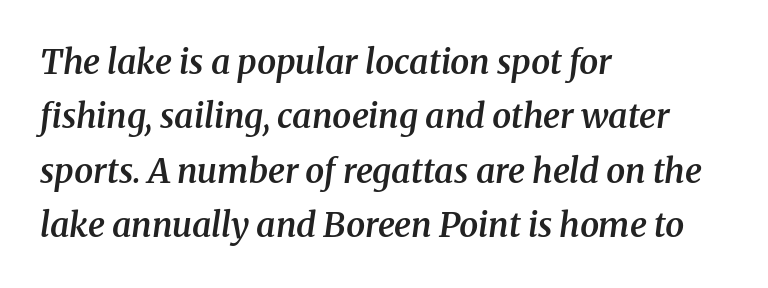
Every character sits at an angle, as italics do. Notice how descenders clear the ascenders below comfortably — that's standard leading. Has an underline been added? It has not. The rendering uses natural spacing where letterforms have individual widths. The lines are quadded left.
